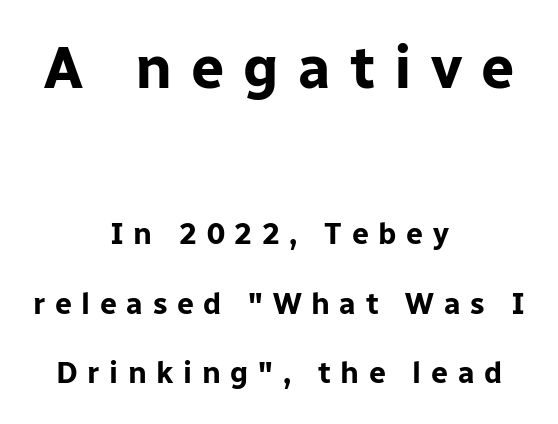
Q: Is the text bold? A: Yes.
Q: Is the text italic (slanted)? A: No, it is upright.
Q: Is the typeface a serif or a sans-serif typeface? A: Sans-serif.
Q: Is the text underlined? A: No.
Q: How is the paragraph aligned? A: Centered.
Q: Is the spacing between letters normal or unusually wide? A: Unusually wide.
Q: Is the spacing between lines tight, normal or loose? A: Loose.
Q: Which block of text is set in a larger size, the first (top) or the second (bottom)? A: The first (top) one.
Q: Width (condensed, normal, or wide)? A: Normal.
Q: Stroke contrast? A: Low.
Q: x-height? A: Medium.
Q: Monospaced? A: No.
